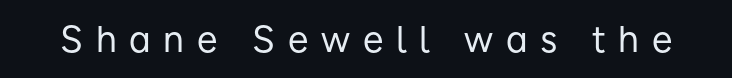
Q: Is the text bold? A: No.
Q: Is the text italic (slanted)? A: No, it is upright.
Q: Is the typeface a serif or a sans-serif typeface? A: Sans-serif.
Q: Is the text underlined? A: No.
Q: Is the spacing between letters normal or unusually wide? A: Unusually wide.
Q: Width (condensed, normal, or wide)? A: Normal.
Q: Stroke contrast? A: Low.
Q: x-height? A: Medium.
Q: Monospaced? A: No.
